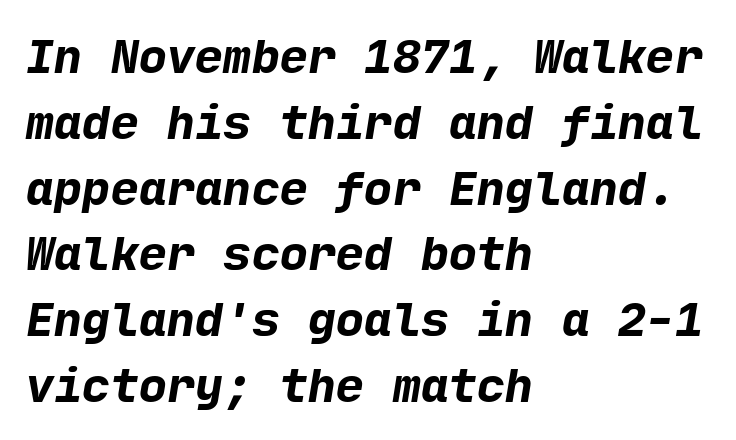
{"serif": "no", "bold": "yes", "weight": "bold", "width": "normal", "stroke_contrast": "low", "x_height": "medium", "underline": "no", "align": "left", "line_spacing": "normal", "line_spacing_ratio": 1.4, "letter_spacing": "normal", "letter_spacing_em": 0.0, "glyph_px": 47}
